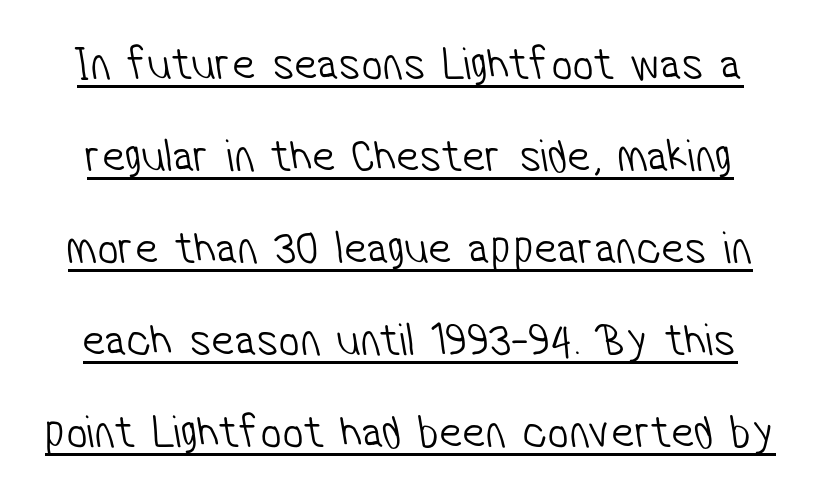
The image shows 47 px light, condensed sans-serif type; set loose line spacing (1.96x), normal letter spacing, underlined; low stroke contrast and a medium x-height.
